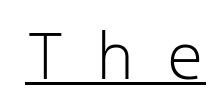
Weight class: somewhere from thin through regular. A typographer would call this underscored text. The passage shown is typed in a monospace face where columns stay perfectly aligned. A typesetter would call this heavily tracked-out type. No italicization has been applied; the sample stays upright.
